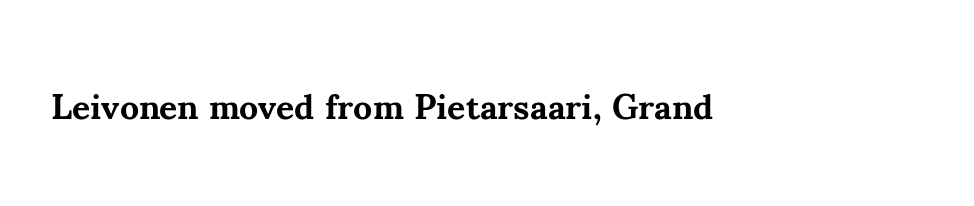
Q: Is the text bold? A: Yes.
Q: Is the text italic (slanted)? A: No, it is upright.
Q: Is the typeface a serif or a sans-serif typeface? A: Serif.
Q: Is the text underlined? A: No.
Q: Is the spacing between letters normal or unusually wide? A: Normal.
Q: Width (condensed, normal, or wide)? A: Normal.
Q: Stroke contrast? A: Medium.
Q: x-height? A: Small.
Q: Monospaced? A: No.
